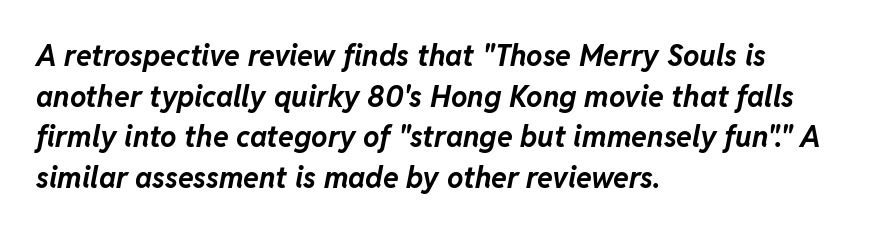
Q: Is the text bold? A: Yes.
Q: Is the text italic (slanted)? A: Yes, it leans right by about 11 degrees.
Q: Is the text underlined? A: No.
Q: How is the paragraph aligned? A: Left-aligned.
Q: Is the spacing between letters normal or unusually wide? A: Normal.
Q: Is the spacing between lines tight, normal or loose? A: Normal.
Q: Width (condensed, normal, or wide)? A: Normal.
Q: Stroke contrast? A: Low.
Q: x-height? A: Medium.
Q: Monospaced? A: No.
